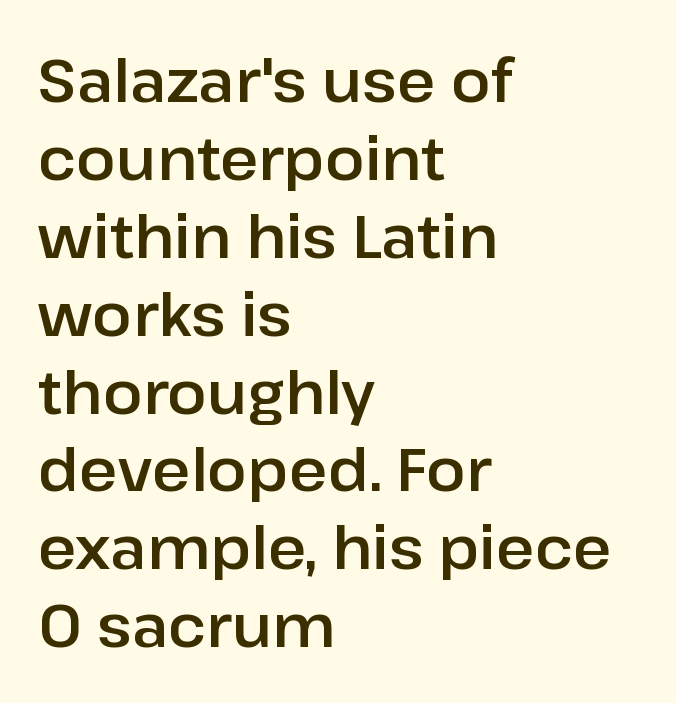
The image shows 59 px sans-serif type, upright; set left-aligned, normal line spacing (1.32x), normal letter spacing, not underlined; low stroke contrast and a medium x-height.
